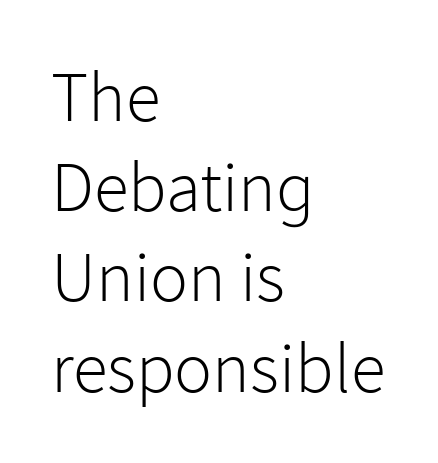
Look at the bottom of the vertical strokes: they stop flat, with no serifs. On a weight scale, this lands at 450 or below. The tracking reads as untouched default to a designer's eye. Tall strokes in this sample are plumb rather than angled. Regarding leading, the lines here are spaced in the standard way.
